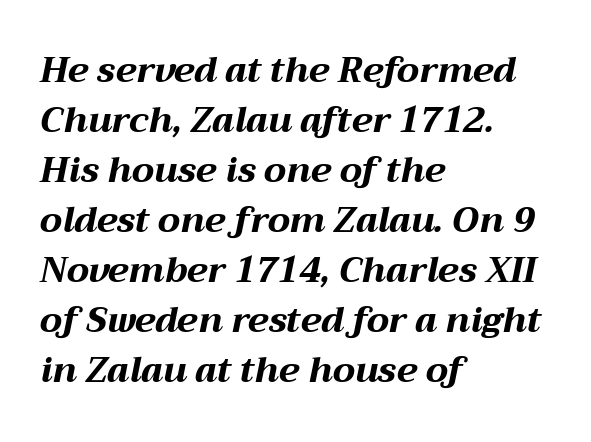
Q: Is the text bold? A: Yes.
Q: Is the text italic (slanted)? A: Yes, it leans right by about 12 degrees.
Q: Is the text underlined? A: No.
Q: How is the paragraph aligned? A: Left-aligned.
Q: Is the spacing between letters normal or unusually wide? A: Normal.
Q: Is the spacing between lines tight, normal or loose? A: Normal.
Q: Width (condensed, normal, or wide)? A: Wide.
Q: Stroke contrast? A: Medium.
Q: x-height? A: Medium.
Q: Monospaced? A: No.
